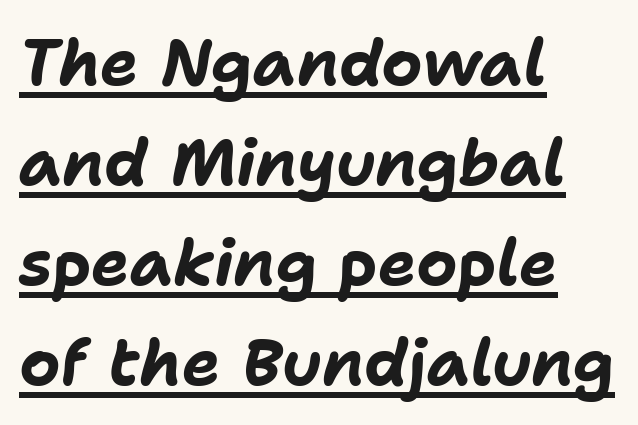
Q: Is the text bold? A: Yes.
Q: Is the text italic (slanted)? A: Yes, it leans right by about 11 degrees.
Q: Is the text underlined? A: Yes.
Q: How is the paragraph aligned? A: Left-aligned.
Q: Is the spacing between letters normal or unusually wide? A: Normal.
Q: Is the spacing between lines tight, normal or loose? A: Normal.
Q: Width (condensed, normal, or wide)? A: Normal.
Q: Stroke contrast? A: Low.
Q: x-height? A: Medium.
Q: Monospaced? A: No.
